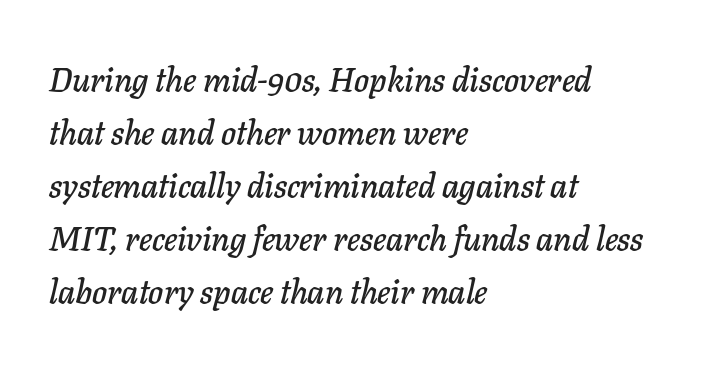
{"italic": "yes", "lean": "right", "slant_degrees": 11, "width": "normal", "stroke_contrast": "low", "x_height": "medium", "monospaced": "no", "underline": "no", "align": "left", "line_spacing": "normal", "line_spacing_ratio": 1.56, "letter_spacing": "normal", "letter_spacing_em": 0.0, "glyph_px": 34}
